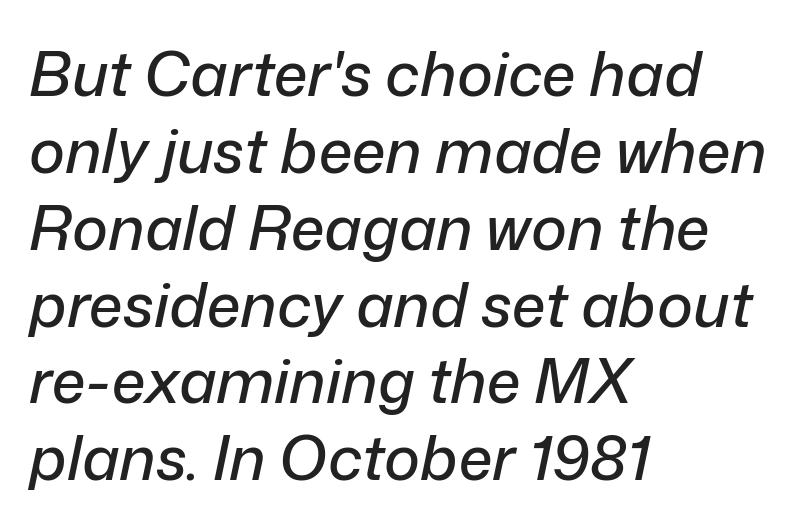
{"italic": "yes", "lean": "right", "slant_degrees": 12, "width": "normal", "stroke_contrast": "low", "x_height": "medium", "monospaced": "no", "underline": "no", "align": "left", "line_spacing": "normal", "line_spacing_ratio": 1.26, "letter_spacing": "normal", "letter_spacing_em": 0.0, "glyph_px": 61}
